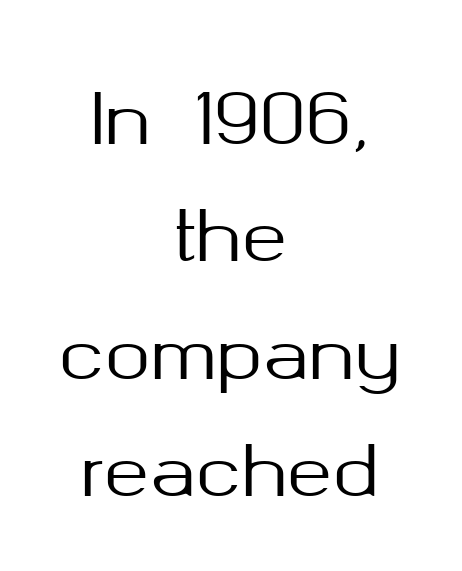
Q: Is the text italic (slanted)? A: No, it is upright.
Q: Is the typeface a serif or a sans-serif typeface? A: Sans-serif.
Q: Is the text underlined? A: No.
Q: How is the paragraph aligned? A: Centered.
Q: Is the spacing between letters normal or unusually wide? A: Normal.
Q: Is the spacing between lines tight, normal or loose? A: Normal.
Q: Width (condensed, normal, or wide)? A: Normal.
Q: Stroke contrast? A: Medium.
Q: x-height? A: Medium.
Q: Monospaced? A: No.
